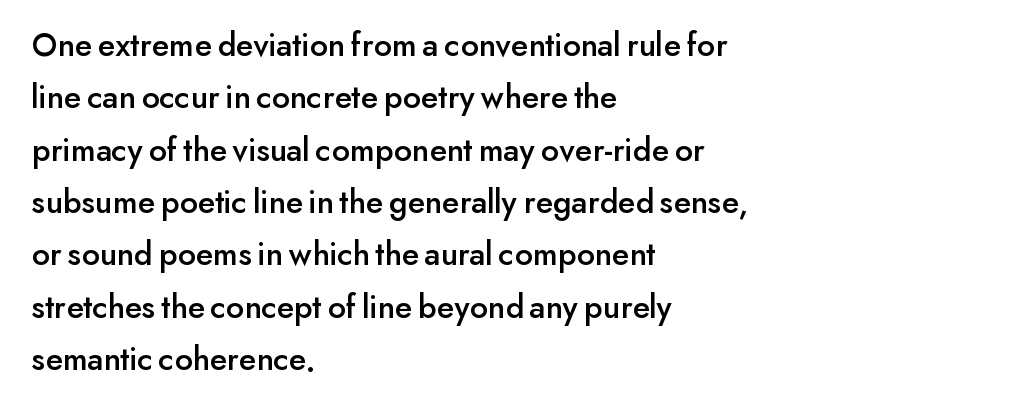
The strip under each line holds only bare page. Ascenders rise straight up at ninety degrees. Between one letter and the next there's only the usual sliver of space. The rendering shows plain stroke endings on the letterforms — a sans-serif design.
